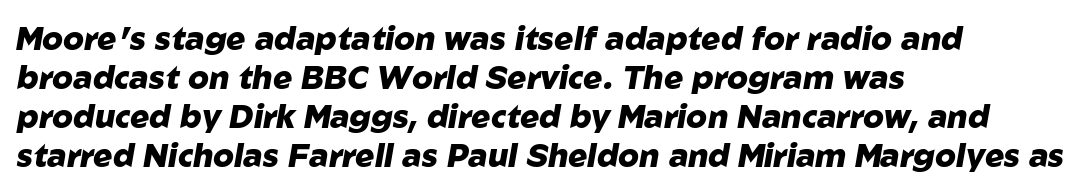
The image shows 32 px heavy type, italic (leaning right); set left-aligned, line spacing 1.22x, normal letter spacing, not underlined; low stroke contrast and a medium x-height.
